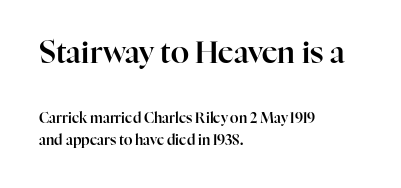
The image shows 30 px serif type, upright; set left-aligned, normal line spacing (1.6x), normal letter spacing, not underlined; the first (top) block is 2.14x larger; high stroke contrast and a medium x-height.
